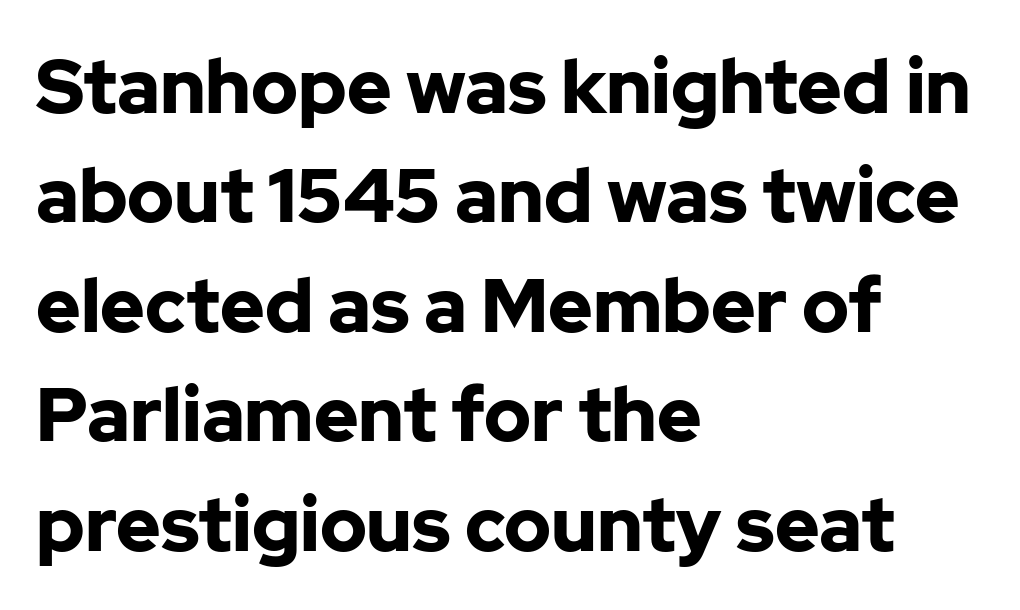
Is this a fixed-width face? No — the glyphs have proportional, varying widths. This is heavy type, rendered in bold. Summary of vertical rhythm: regular, with standard interline spacing. In CSS terms this would be text-align: left. Do the letters lean? They stand straight. Underlining? Definitely not there.
